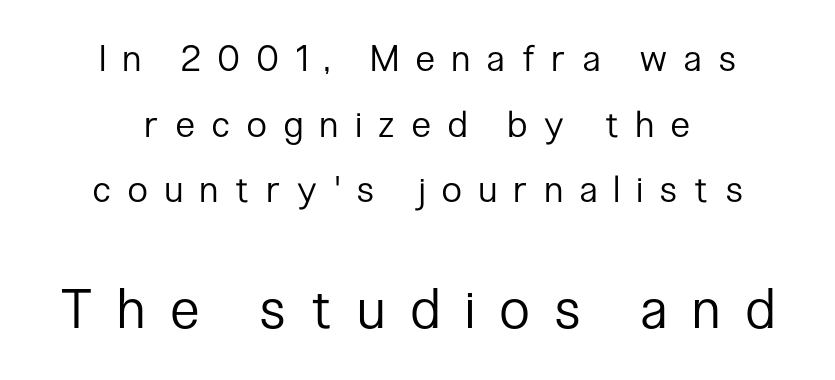
Q: Is the text bold? A: No.
Q: Is the text italic (slanted)? A: No, it is upright.
Q: Is the typeface a serif or a sans-serif typeface? A: Sans-serif.
Q: Is the text underlined? A: No.
Q: How is the paragraph aligned? A: Centered.
Q: Is the spacing between letters normal or unusually wide? A: Unusually wide.
Q: Which block of text is set in a larger size, the first (top) or the second (bottom)? A: The second (bottom) one.
Q: Width (condensed, normal, or wide)? A: Condensed.
Q: Stroke contrast? A: Low.
Q: x-height? A: Medium.
Q: Monospaced? A: No.
